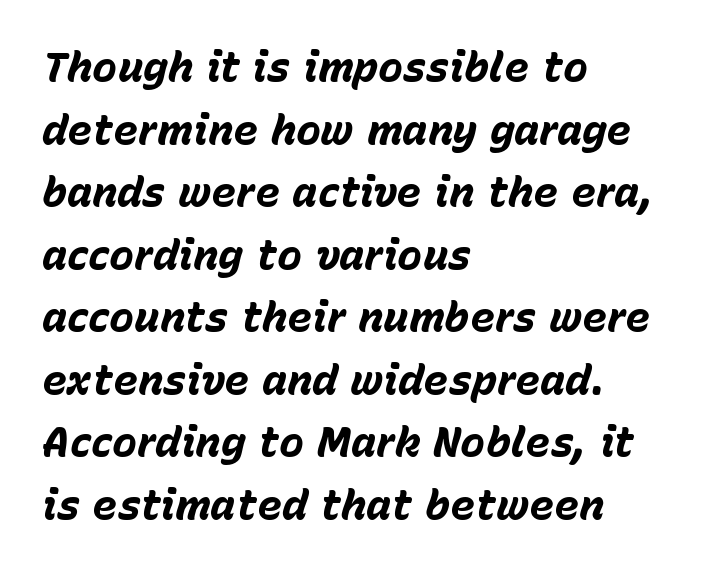
{"italic": "yes", "lean": "right", "slant_degrees": 15, "bold": "yes", "weight": "bold", "width": "normal", "stroke_contrast": "low", "x_height": "medium", "monospaced": "no", "underline": "no", "align": "left", "line_spacing": "normal", "line_spacing_ratio": 1.49, "letter_spacing": "normal", "letter_spacing_em": 0.0, "glyph_px": 42}
